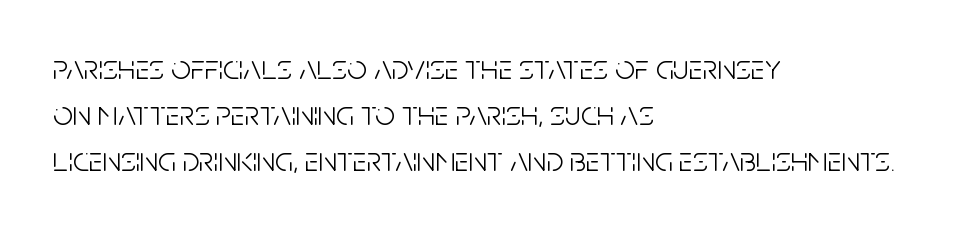
Q: Is the text bold? A: No.
Q: Is the text italic (slanted)? A: No, it is upright.
Q: Is the typeface a serif or a sans-serif typeface? A: Sans-serif.
Q: Is the text underlined? A: No.
Q: How is the paragraph aligned? A: Left-aligned.
Q: Is the spacing between letters normal or unusually wide? A: Normal.
Q: Is the spacing between lines tight, normal or loose? A: Normal.
Q: Width (condensed, normal, or wide)? A: Condensed.
Q: Stroke contrast? A: Low.
Q: x-height? A: Large.
Q: Monospaced? A: No.
